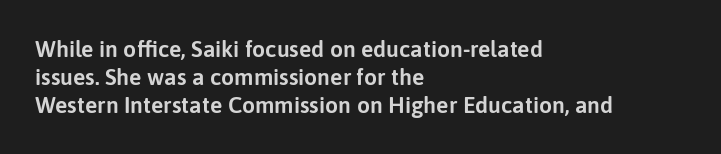
Look at the tracking — it's just the regular setting, nothing added. Caption: multi-line text, flush left, ragged right. Notice how the stems are strictly vertical — no italics here. A clean baseline with only descenders dipping below it.
